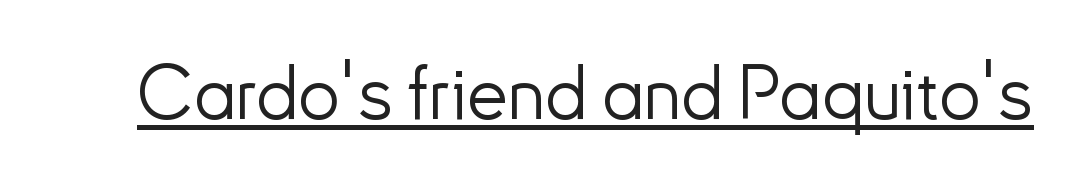
The image shows 74 px light sans-serif type, upright; set normal letter spacing, underlined; low stroke contrast and a small x-height.
